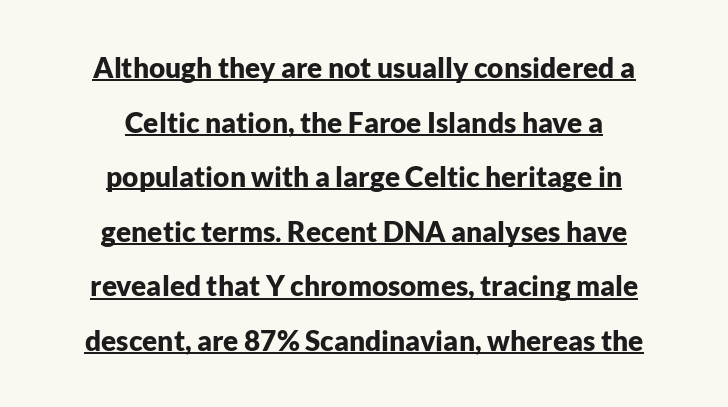
The image shows 28 px bold sans-serif type, upright; set centered, loose line spacing (1.95x), normal letter spacing, underlined; low stroke contrast and a medium x-height.
